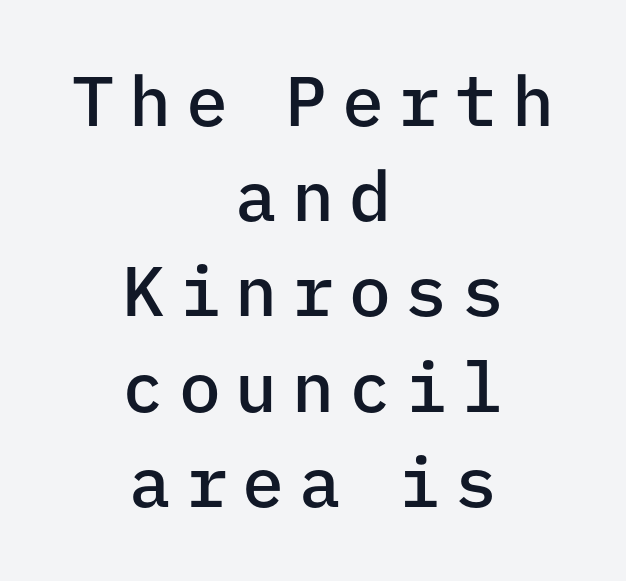
A sans-serif font was chosen for this passage. Unmarked baselines from the first word to the last. The rendering uses typewriter-style spacing with identical character cells. The horizontal fit of the characters is loose and conspicuously gappy. Set as a demibold, roughly 600 on the weight scale. How would I describe the line gaps? Plain and ordinary.
